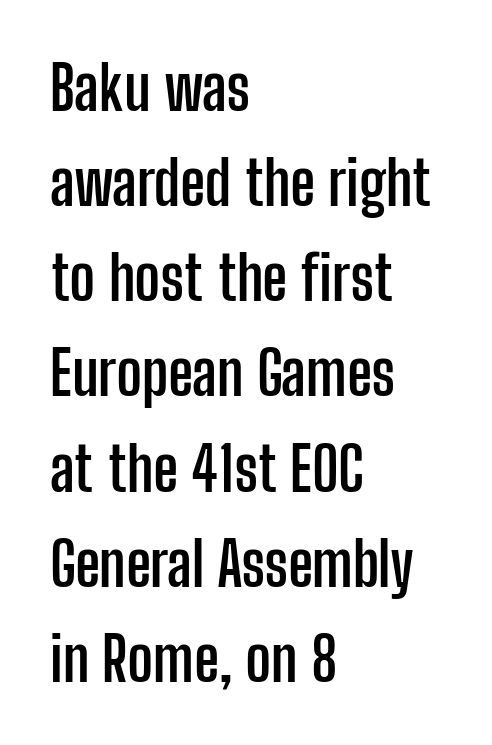
The ragged edge is on the right, which tells us the setting is flush left. Ordinary non-slanted type is in use. Are there feet on the stems? There aren't — it's a sans. Glance below the letters and you will spot only blank space. The letters are bold, with thick, heavy strokes. These lines sit exactly where default settings would place them.
